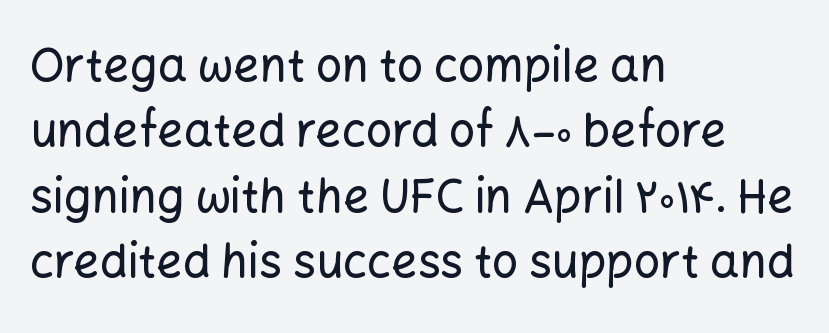
Q: Is the text italic (slanted)? A: No, it is upright.
Q: Is the typeface a serif or a sans-serif typeface? A: Sans-serif.
Q: Is the text underlined? A: No.
Q: How is the paragraph aligned? A: Left-aligned.
Q: Is the spacing between letters normal or unusually wide? A: Normal.
Q: Is the spacing between lines tight, normal or loose? A: Normal.
Q: Width (condensed, normal, or wide)? A: Normal.
Q: Stroke contrast? A: Low.
Q: x-height? A: Medium.
Q: Monospaced? A: No.
